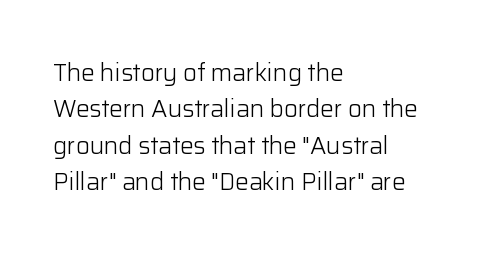
The foot of each line stays bare and open. These lines stack with their left ends in a neat column. Italic: no, the glyphs are upright roman. These lines sit exactly where default settings would place them.
